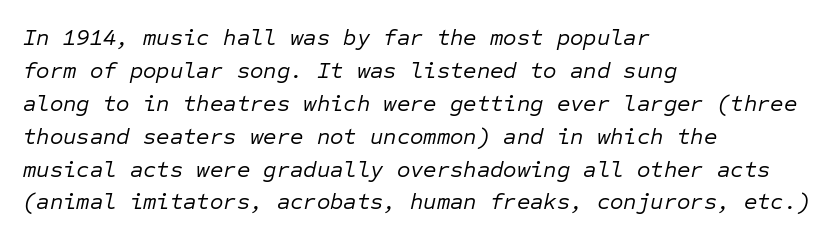
A clean baseline with only descenders dipping below it. Does the leading feel generous? No, just average. The passage shown leans; its letterforms are oblique. Casual observation: everything's shoved over to the left.
